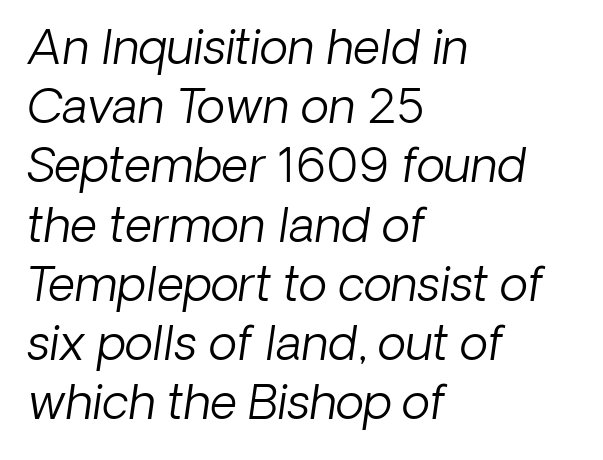
{"italic": "yes", "lean": "right", "slant_degrees": 8, "bold": "no", "weight": "light", "width": "normal", "stroke_contrast": "low", "x_height": "medium", "monospaced": "no", "underline": "no", "align": "left", "line_spacing": "normal", "line_spacing_ratio": 1.26, "letter_spacing": "normal", "letter_spacing_em": 0.0, "glyph_px": 47}
